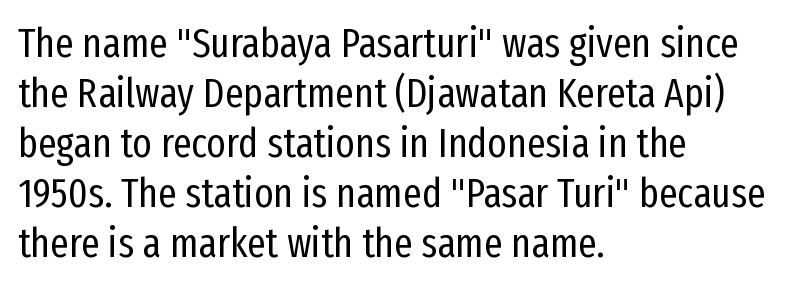
The image shows 41 px regular-weight, condensed sans-serif type, upright; set left-aligned, line spacing 1.22x, normal letter spacing, not underlined; low stroke contrast and a medium x-height.
